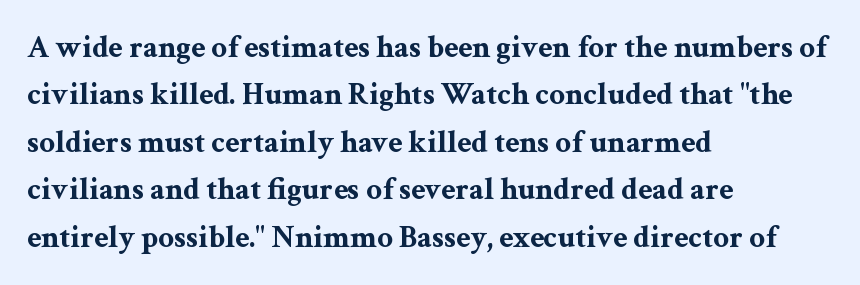
The image shows 31 px bold, wide serif type, upright; set left-aligned, normal line spacing (1.53x), normal letter spacing, not underlined; medium stroke contrast and a medium x-height.
